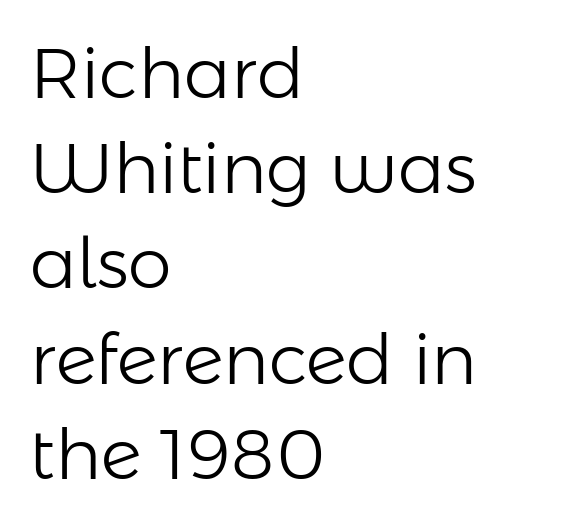
The lettering stays uniformly vertical, giving the passage a roman look. Caption: face not bold, strokes unweighted. Check where the strokes stop: nothing finishes them off — pure sans. This sample is left-justified, so line endings fall wherever the words run out. Think of a printed novel: that variable character pitch is what you see here.
